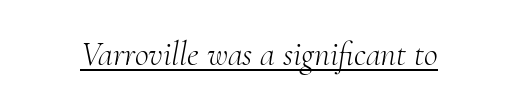
The image shows 34 px light serif type, italic (leaning right); set normal letter spacing, underlined; medium stroke contrast and a small x-height.
